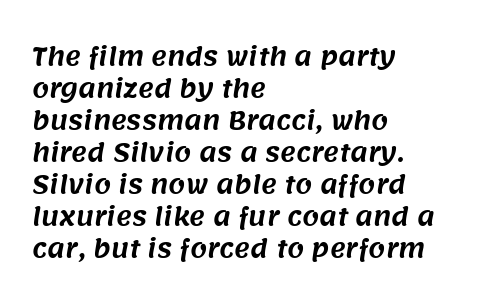
{"underline": "no", "align": "left", "line_spacing": "normal", "line_spacing_ratio": 1.33, "letter_spacing": "normal", "letter_spacing_em": 0.0, "glyph_px": 24}
